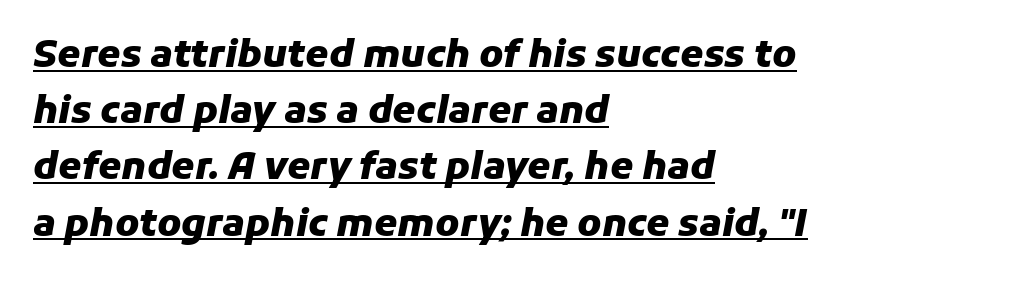
Is this a fixed-width face? No — the glyphs have proportional, varying widths. Every character sits at an angle, as italics do. The line-height multiplier appears to be the usual default. The lettering is marked with a stroke running underneath it.
